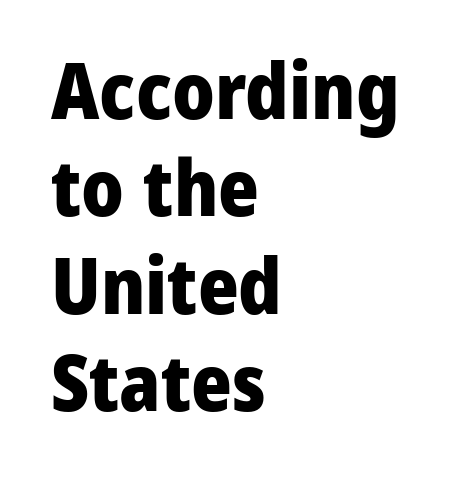
The image shows 78 px heavy sans-serif type, upright; set left-aligned, normal line spacing (1.25x), normal letter spacing, not underlined; low stroke contrast and a medium x-height.
